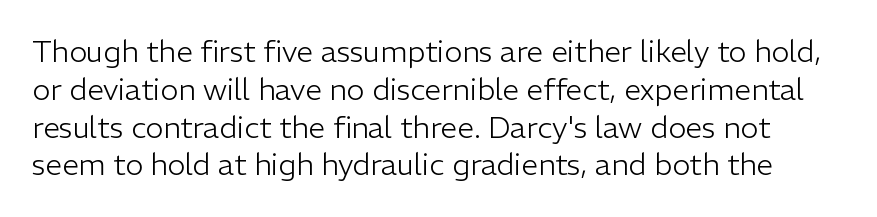
The image shows 30 px light sans-serif type, upright; set normal line spacing (1.26x), normal letter spacing, not underlined; low stroke contrast and a medium x-height.
